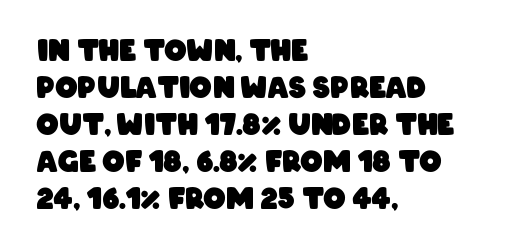
Q: Is the text bold? A: Yes.
Q: Is the typeface a serif or a sans-serif typeface? A: Sans-serif.
Q: Is the text underlined? A: No.
Q: How is the paragraph aligned? A: Left-aligned.
Q: Is the spacing between letters normal or unusually wide? A: Normal.
Q: Is the spacing between lines tight, normal or loose? A: Normal.
Q: Width (condensed, normal, or wide)? A: Condensed.
Q: Stroke contrast? A: Low.
Q: x-height? A: Large.
Q: Monospaced? A: No.
